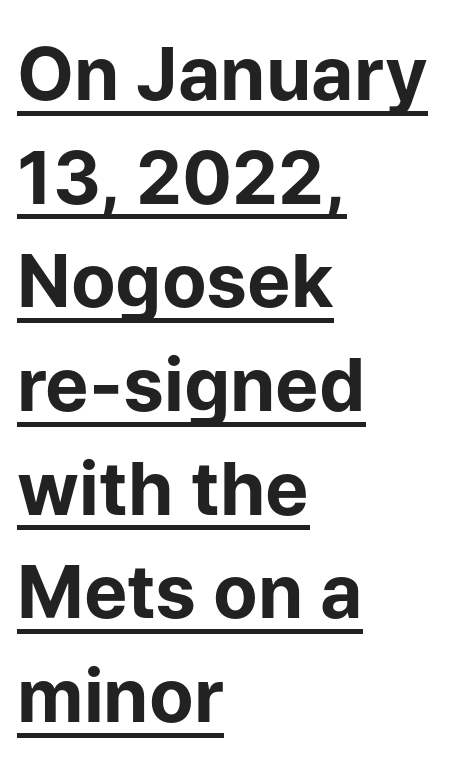
{"serif": "no", "italic": "no", "bold": "yes", "weight": "bold", "width": "normal", "stroke_contrast": "low", "x_height": "medium", "monospaced": "no", "underline": "yes", "align": "left", "line_spacing": "normal", "line_spacing_ratio": 1.42, "letter_spacing": "normal", "letter_spacing_em": 0.0, "glyph_px": 73}
